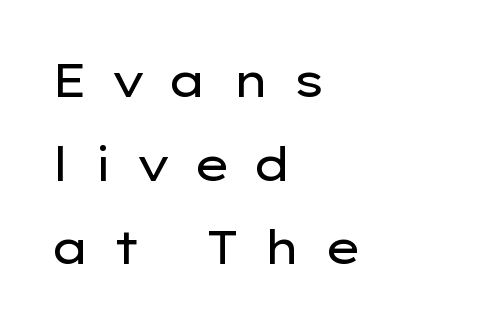
The image shows 46 px regular-weight, wide sans-serif type, upright; set left-aligned, line spacing 1.82x, unusually wide letter spacing (+0.49 em), not underlined; low stroke contrast and a medium x-height.
